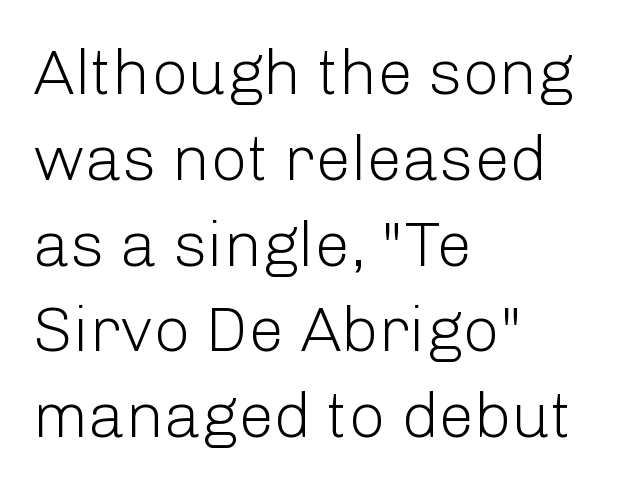
Q: Is the text bold? A: No.
Q: Is the text italic (slanted)? A: No, it is upright.
Q: Is the typeface a serif or a sans-serif typeface? A: Sans-serif.
Q: Is the text underlined? A: No.
Q: How is the paragraph aligned? A: Left-aligned.
Q: Is the spacing between letters normal or unusually wide? A: Normal.
Q: Is the spacing between lines tight, normal or loose? A: Normal.
Q: Width (condensed, normal, or wide)? A: Normal.
Q: Stroke contrast? A: Low.
Q: x-height? A: Medium.
Q: Monospaced? A: No.
